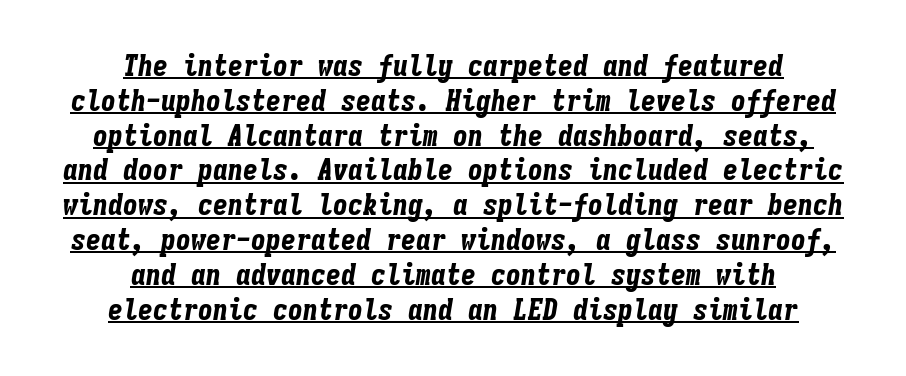
The rendering positions every line midway between the sides. Compared with ordinary roman type, these characters are visibly tilted. Standard letterfit; no display-style spreading of the glyphs. The face used here is monospaced, like something from a code editor. You'd pick this weight for a headline — it's a proper bold. Underline: present.
